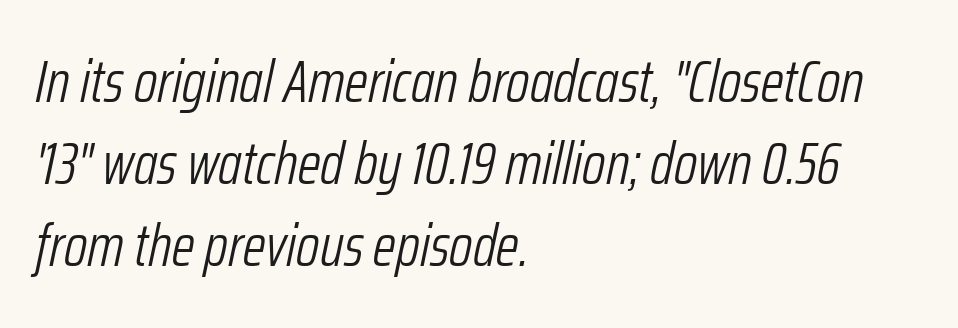
Q: Is the text bold? A: No.
Q: Is the text italic (slanted)? A: Yes, it leans right by about 12 degrees.
Q: Is the text underlined? A: No.
Q: How is the paragraph aligned? A: Left-aligned.
Q: Is the spacing between letters normal or unusually wide? A: Normal.
Q: Is the spacing between lines tight, normal or loose? A: Normal.
Q: Width (condensed, normal, or wide)? A: Condensed.
Q: Stroke contrast? A: Low.
Q: x-height? A: Medium.
Q: Monospaced? A: No.
